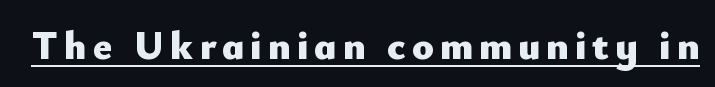
The letters stand straight up with perfectly vertical stems. In designer terms, the underline attribute is active on this setting. These lines are composed in type without serifs. Think of a printed novel: that variable character pitch is what you see here. Typographic density is high because the face is bold.
